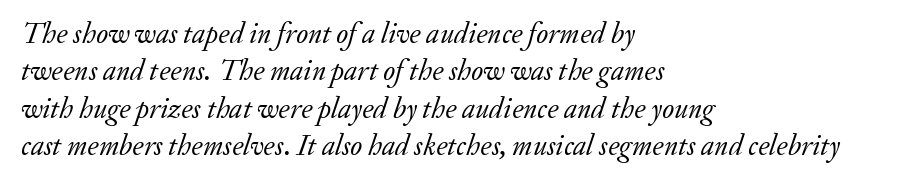
The image shows 29 px regular-weight serif type, italic (leaning right); set left-aligned, normal line spacing (1.29x), normal letter spacing, not underlined; low stroke contrast and a small x-height.
